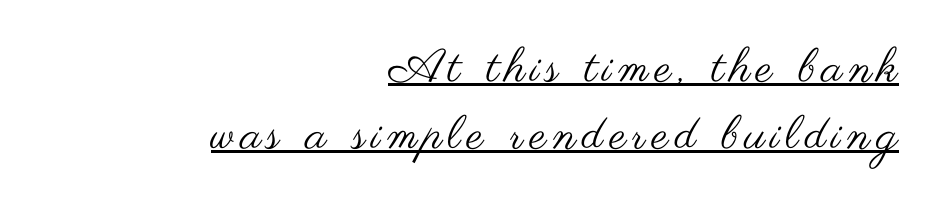
If you drew a ruler down the right edge, every line would touch it. Think of a printed novel: that variable character pitch is what you see here. The typesetting does not lean heavy: it is not bold. The face used here is a sans, in the tradition of grotesques and geometrics. Baseline-to-baseline distance is the conventional proportion of letter height.
